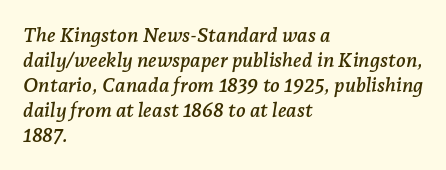
{"italic": "yes", "lean": "right", "slant_degrees": 7, "underline": "no", "align": "left", "line_spacing": "normal", "line_spacing_ratio": 1.25, "letter_spacing": "normal", "letter_spacing_em": 0.0, "glyph_px": 20}
